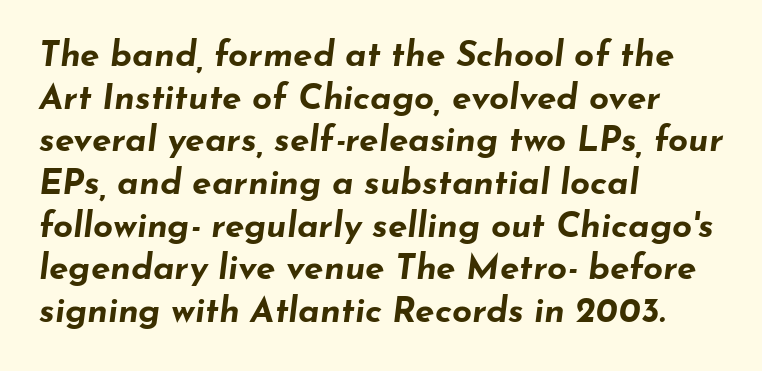
The image shows 35 px bold, wide type, italic (leaning right); set left-aligned, line spacing 1.22x, normal letter spacing, not underlined; low stroke contrast and a small x-height.
